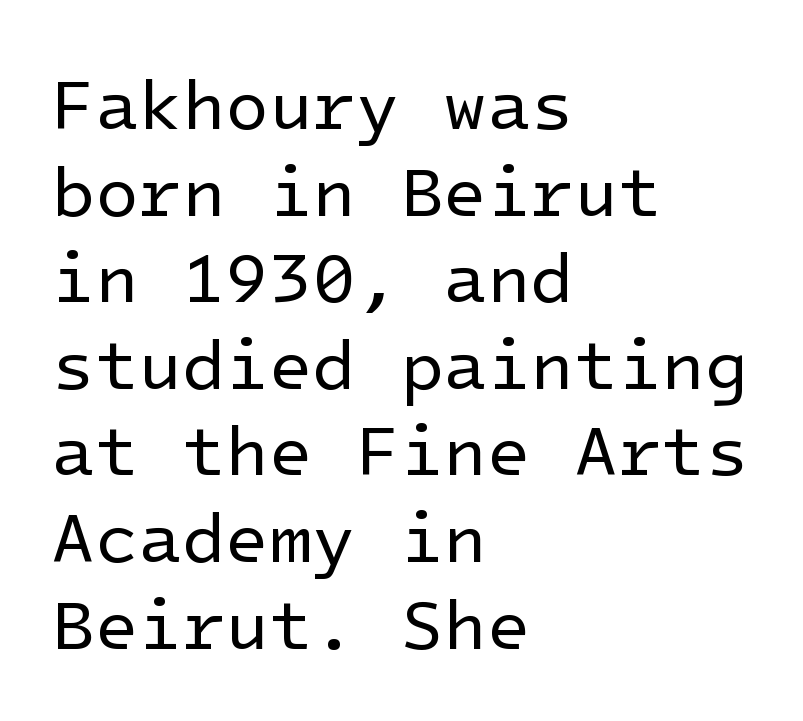
Q: Is the text bold? A: No.
Q: Is the text italic (slanted)? A: No, it is upright.
Q: Is the typeface a serif or a sans-serif typeface? A: Sans-serif.
Q: Is the text underlined? A: No.
Q: How is the paragraph aligned? A: Left-aligned.
Q: Is the spacing between letters normal or unusually wide? A: Normal.
Q: Width (condensed, normal, or wide)? A: Normal.
Q: Stroke contrast? A: Low.
Q: x-height? A: Medium.
